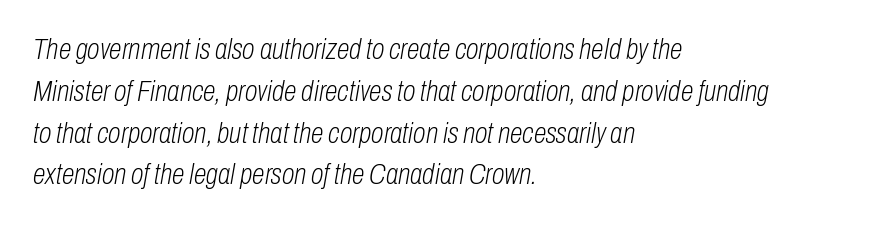
Q: Is the text bold? A: No.
Q: Is the text italic (slanted)? A: Yes, it leans right by about 10 degrees.
Q: Is the text underlined? A: No.
Q: How is the paragraph aligned? A: Left-aligned.
Q: Is the spacing between letters normal or unusually wide? A: Normal.
Q: Is the spacing between lines tight, normal or loose? A: Normal.
Q: Width (condensed, normal, or wide)? A: Condensed.
Q: Stroke contrast? A: Low.
Q: x-height? A: Medium.
Q: Monospaced? A: No.
